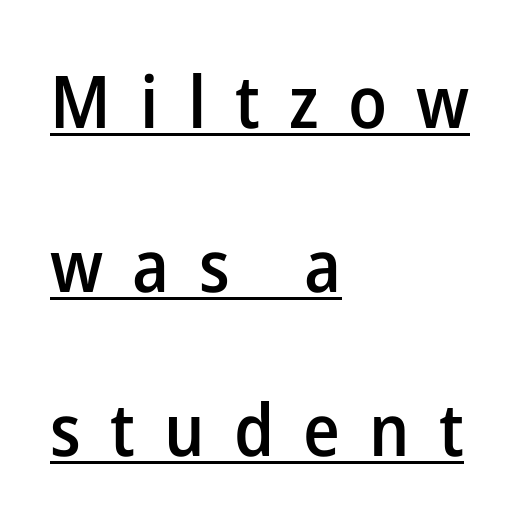
Q: Is the text bold? A: Semi-bold.
Q: Is the text italic (slanted)? A: No, it is upright.
Q: Is the typeface a serif or a sans-serif typeface? A: Sans-serif.
Q: Is the text underlined? A: Yes.
Q: How is the paragraph aligned? A: Left-aligned.
Q: Is the spacing between letters normal or unusually wide? A: Unusually wide.
Q: Is the spacing between lines tight, normal or loose? A: Loose.
Q: Width (condensed, normal, or wide)? A: Normal.
Q: Stroke contrast? A: Low.
Q: x-height? A: Medium.
Q: Monospaced? A: No.
